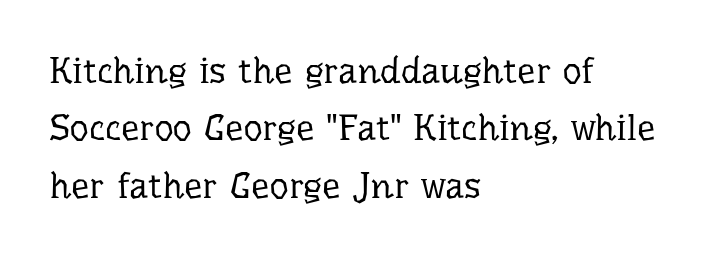
{"serif": "yes", "italic": "no", "bold": "no", "weight": "regular", "width": "normal", "stroke_contrast": "low", "x_height": "medium", "monospaced": "no", "underline": "no", "align": "left", "line_spacing": "normal", "line_spacing_ratio": 1.55, "letter_spacing": "normal", "letter_spacing_em": 0.0, "glyph_px": 37}
